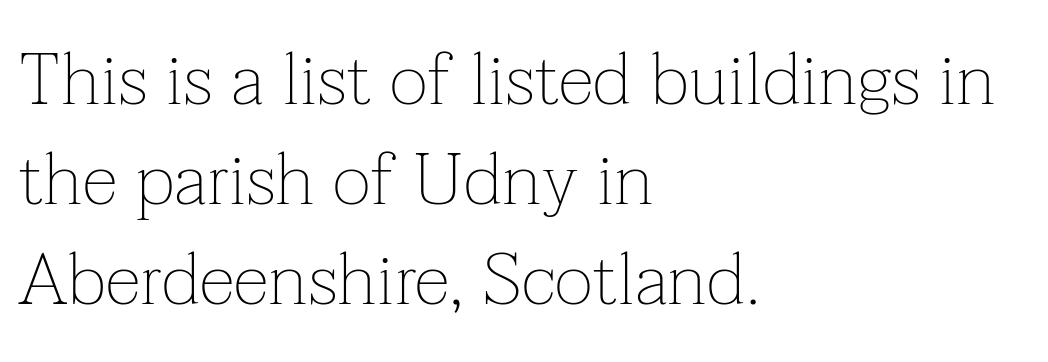
The image shows 73 px thin serif type, upright; set left-aligned, normal line spacing (1.37x), normal letter spacing, not underlined; low stroke contrast and a medium x-height.
